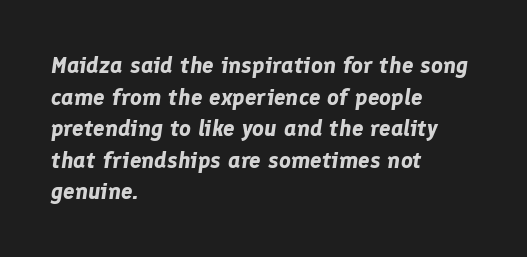
The image shows 23 px bold type, italic (leaning right); set left-aligned, normal line spacing (1.37x), normal letter spacing, not underlined.
